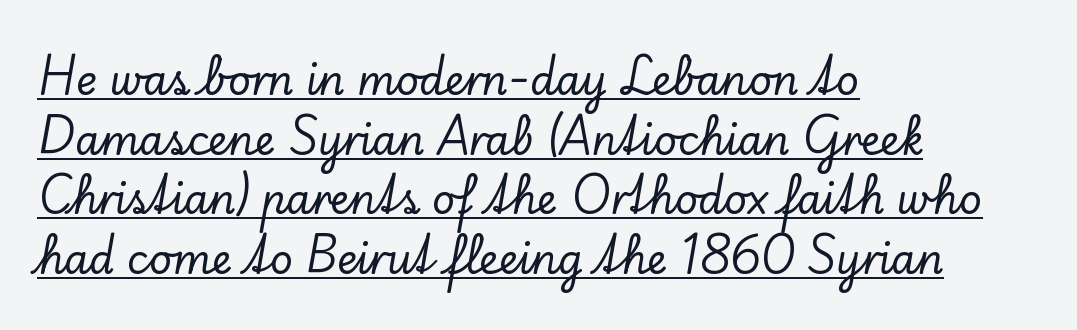
Q: Is the text italic (slanted)? A: Yes.
Q: Is the typeface a serif or a sans-serif typeface? A: Serif.
Q: Is the text underlined? A: Yes.
Q: How is the paragraph aligned? A: Left-aligned.
Q: Is the spacing between letters normal or unusually wide? A: Normal.
Q: Is the spacing between lines tight, normal or loose? A: Normal.
Q: Width (condensed, normal, or wide)? A: Normal.
Q: Stroke contrast? A: Low.
Q: x-height? A: Small.
Q: Monospaced? A: No.
